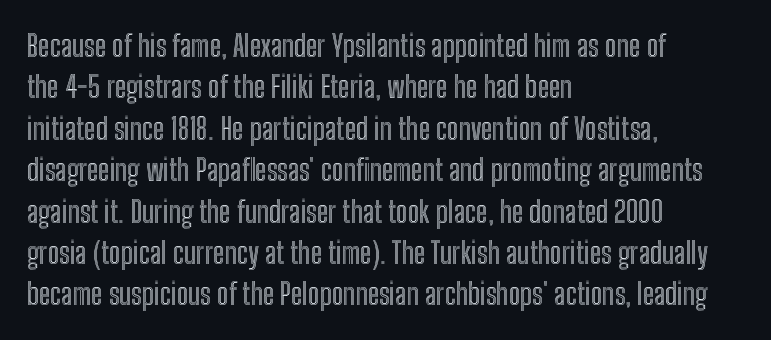
{"italic": "no", "width": "condensed", "x_height": "medium", "monospaced": "no", "underline": "no", "align": "left", "line_spacing": "normal", "line_spacing_ratio": 1.38, "letter_spacing": "normal", "letter_spacing_em": 0.0, "glyph_px": 30}
